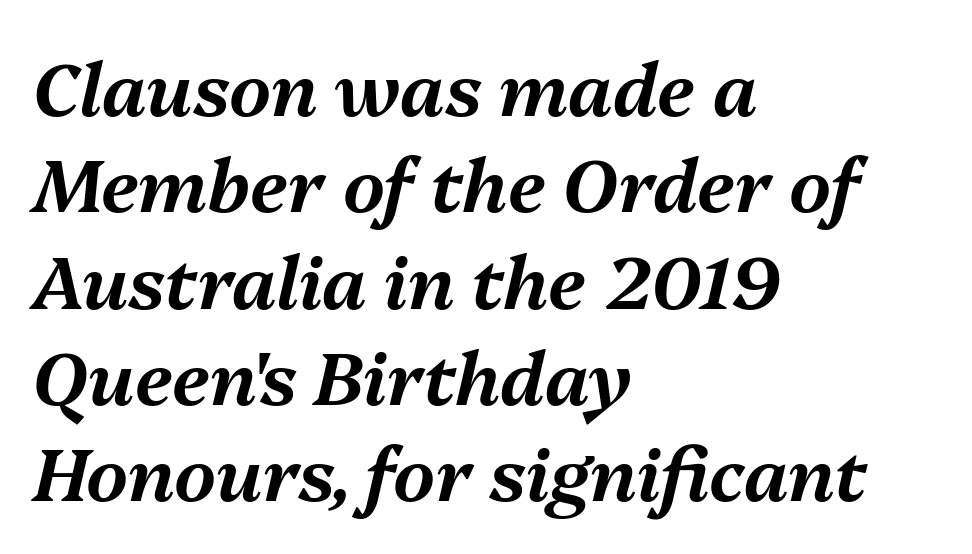
Nobody drew a line under any word here. Looks like regular typesetting: each glyph gets only the width it needs. Each word holds together tightly as a unit, with standard inter-letter gaps. Does the copy run flush right? No — it runs flush left. Does the lettering tilt? It does — this is italic.
